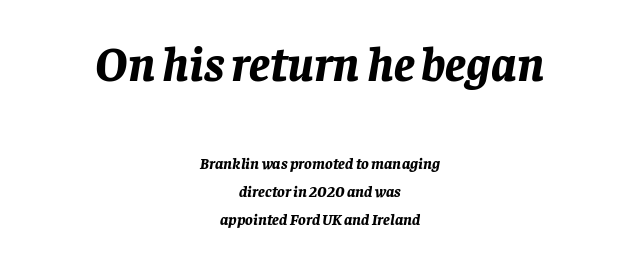
The image shows 49 px bold type, italic (leaning right); set centered, line spacing 1.72x, normal letter spacing, not underlined; the first (top) block is 3.06x larger; low stroke contrast and a large x-height.
